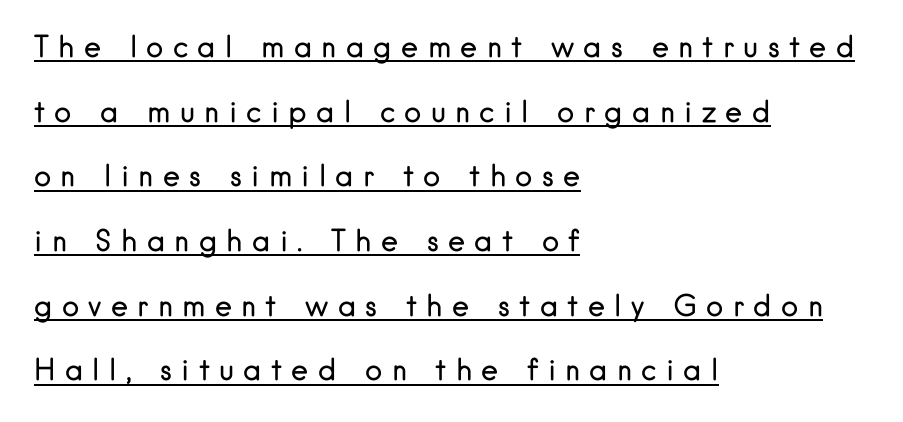
Q: Is the text bold? A: No.
Q: Is the text italic (slanted)? A: No, it is upright.
Q: Is the typeface a serif or a sans-serif typeface? A: Sans-serif.
Q: Is the text underlined? A: Yes.
Q: How is the paragraph aligned? A: Left-aligned.
Q: Is the spacing between letters normal or unusually wide? A: Unusually wide.
Q: Is the spacing between lines tight, normal or loose? A: Loose.
Q: Width (condensed, normal, or wide)? A: Normal.
Q: Stroke contrast? A: Low.
Q: x-height? A: Small.
Q: Monospaced? A: No.
